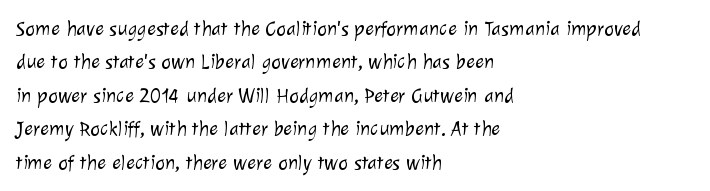
Check under the words: just untouched page. This sample uses plain, unmodified letter spacing. The compositor pushed each line to the left boundary. Nothing heavy about these letters — not bold at all.
